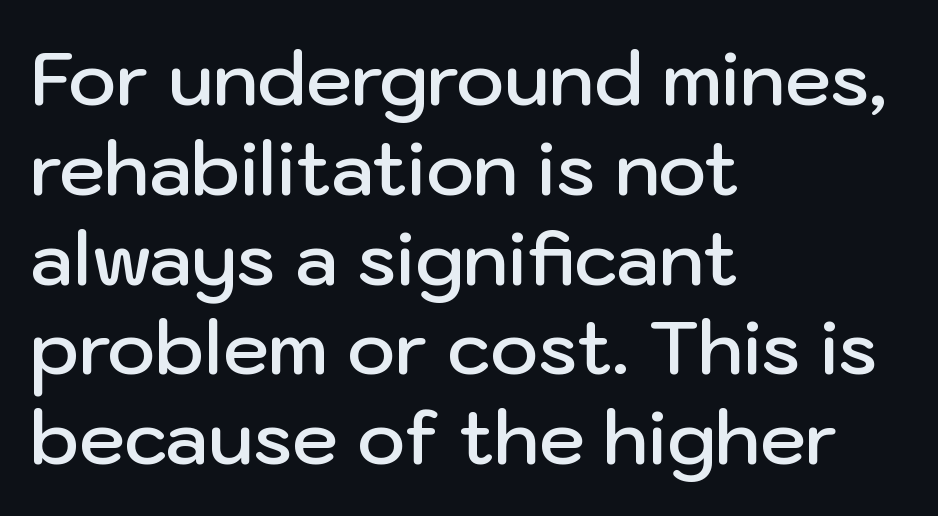
{"serif": "no", "italic": "no", "bold": "semi", "weight": "semibold", "width": "normal", "stroke_contrast": "low", "x_height": "medium", "monospaced": "no", "underline": "no", "align": "left", "line_spacing_ratio": 1.23, "letter_spacing": "normal", "letter_spacing_em": 0.0, "glyph_px": 73}
